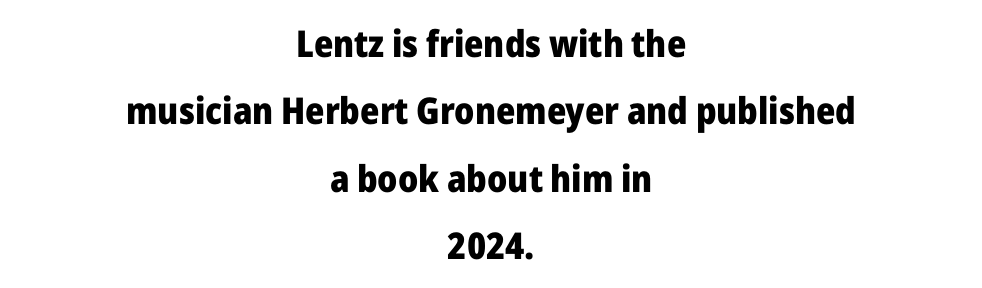
The image shows 37 px heavy sans-serif type, upright; set centered, line spacing 1.82x, normal letter spacing, not underlined; low stroke contrast and a medium x-height.
